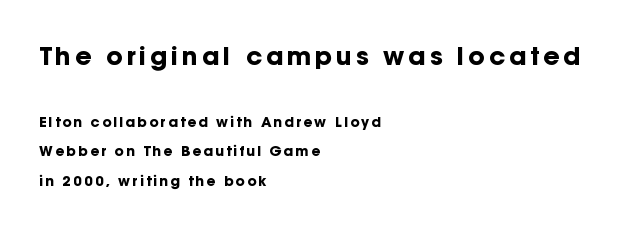
The image shows 25 px bold type, upright; set left-aligned, loose line spacing (2.11x), not underlined; the first (top) block is 1.79x larger.
